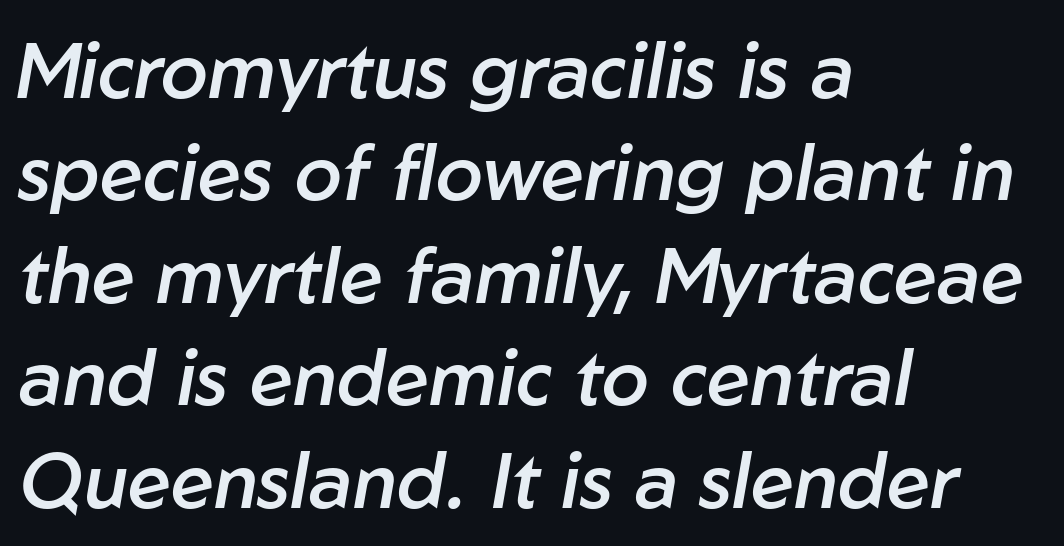
Q: Is the text bold? A: Semi-bold.
Q: Is the text italic (slanted)? A: Yes, it leans right by about 10 degrees.
Q: Is the text underlined? A: No.
Q: How is the paragraph aligned? A: Left-aligned.
Q: Is the spacing between letters normal or unusually wide? A: Normal.
Q: Is the spacing between lines tight, normal or loose? A: Normal.
Q: Width (condensed, normal, or wide)? A: Normal.
Q: Stroke contrast? A: Low.
Q: x-height? A: Medium.
Q: Monospaced? A: No.
